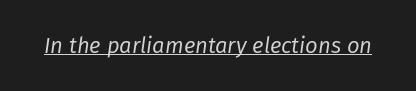
{"italic": "yes", "lean": "right", "slant_degrees": 8, "bold": "no", "underline": "yes", "letter_spacing": "normal", "letter_spacing_em": 0.0, "glyph_px": 22}
